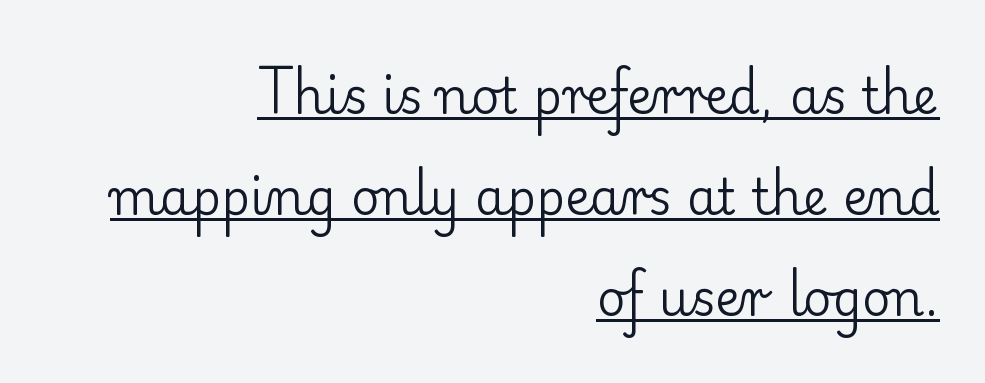
What decoration does the sample have? An underline. Weight: not bold — regular or lighter. This rendering uses right alignment, leaving the left contour irregular. This is the regular roman posture of the typeface. Widely set lines give the paragraph a tall, airy silhouette.
